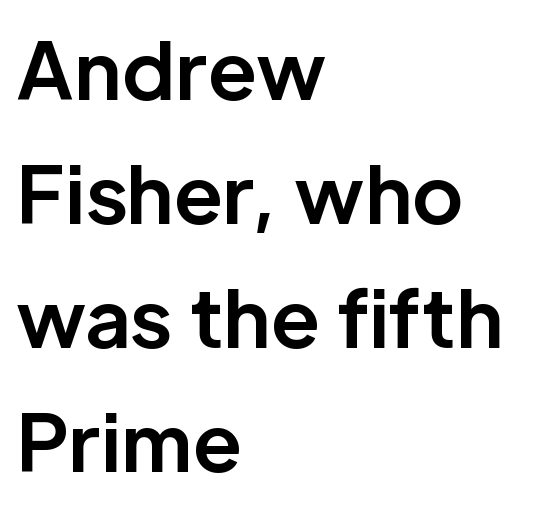
{"serif": "no", "italic": "no", "bold": "yes", "weight": "bold", "width": "normal", "stroke_contrast": "low", "x_height": "medium", "monospaced": "no", "underline": "no", "align": "left", "line_spacing": "normal", "line_spacing_ratio": 1.59, "letter_spacing": "normal", "letter_spacing_em": 0.0, "glyph_px": 78}
